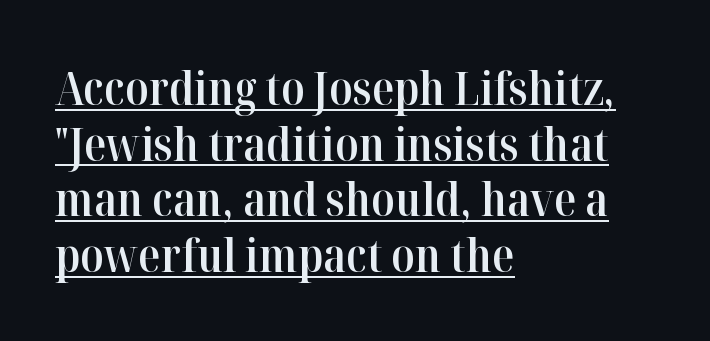
The image shows 46 px semibold serif type, upright; set left-aligned, line spacing 1.21x, normal letter spacing, underlined; high stroke contrast and a medium x-height.
